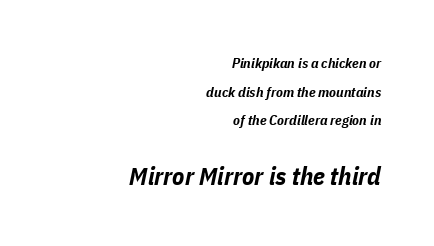
The image shows 25 px bold type, italic (leaning right); set right-aligned, loose line spacing (2.05x), normal letter spacing, not underlined; the second (bottom) block is 1.79x larger.
